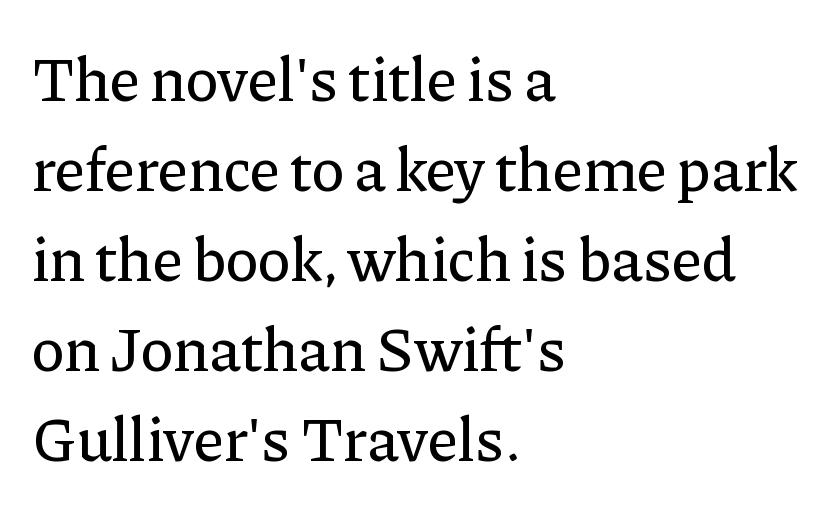
{"serif": "yes", "italic": "no", "width": "normal", "stroke_contrast": "low", "x_height": "medium", "monospaced": "no", "underline": "no", "align": "left", "line_spacing": "normal", "line_spacing_ratio": 1.45, "letter_spacing": "normal", "letter_spacing_em": 0.0, "glyph_px": 62}
